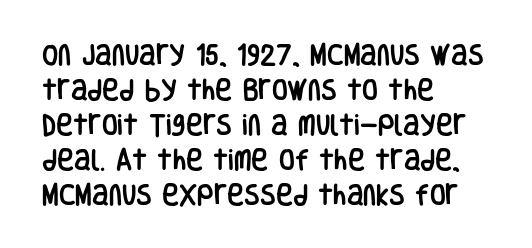
Left-aligned paragraph, ragged on the right. This sample uses an upright cut, with every glyph sitting square on the baseline. Only glyphs here, with clear space below each row. In terms of letterspacing, this is plain default setting. The line-height multiplier appears to be the usual default.
